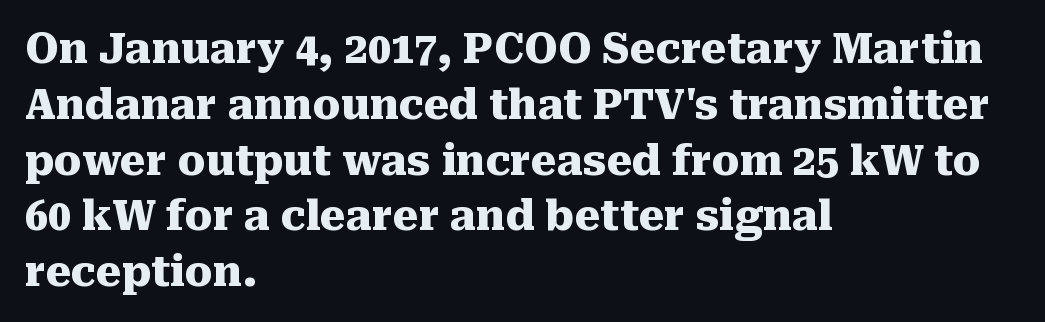
{"serif": "yes", "italic": "no", "bold": "yes", "weight": "heavy", "width": "normal", "stroke_contrast": "medium", "x_height": "medium", "monospaced": "no", "underline": "no", "align": "left", "line_spacing": "normal", "line_spacing_ratio": 1.36, "letter_spacing": "normal", "letter_spacing_em": 0.0, "glyph_px": 41}
